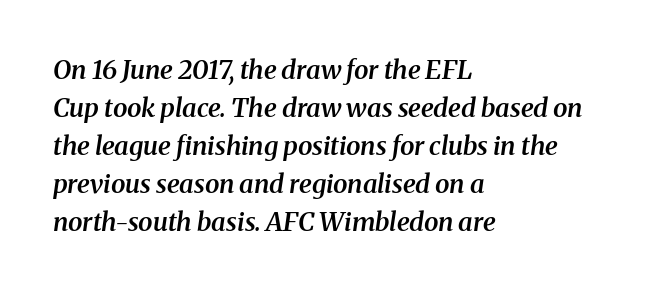
{"italic": "yes", "lean": "right", "slant_degrees": 8, "bold": "semi", "underline": "no", "align": "left", "line_spacing": "normal", "line_spacing_ratio": 1.46, "letter_spacing": "normal", "letter_spacing_em": 0.0, "glyph_px": 26}
